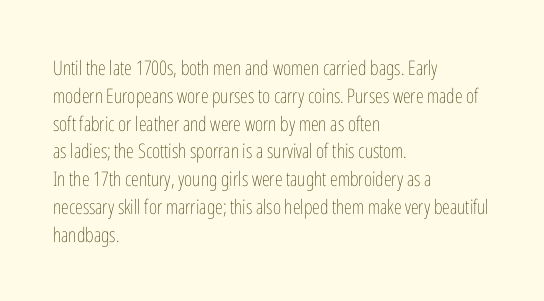
{"italic": "no", "bold": "no", "underline": "no", "align": "left", "line_spacing": "normal", "line_spacing_ratio": 1.39, "letter_spacing": "normal", "letter_spacing_em": 0.0, "glyph_px": 20}
